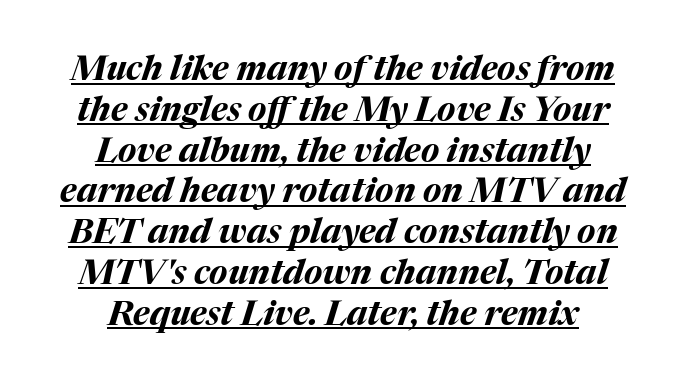
{"italic": "yes", "lean": "right", "slant_degrees": 17, "bold": "yes", "weight": "bold", "width": "normal", "stroke_contrast": "medium", "x_height": "medium", "monospaced": "no", "underline": "yes", "line_spacing_ratio": 1.2, "letter_spacing": "normal", "letter_spacing_em": 0.0, "glyph_px": 34}
